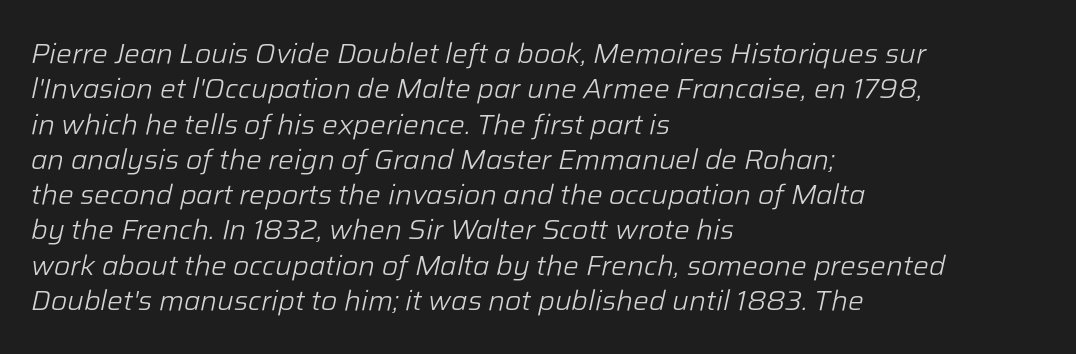
The image shows 28 px light type, italic (leaning right); set left-aligned, normal line spacing (1.26x), normal letter spacing, not underlined; low stroke contrast and a medium x-height.
